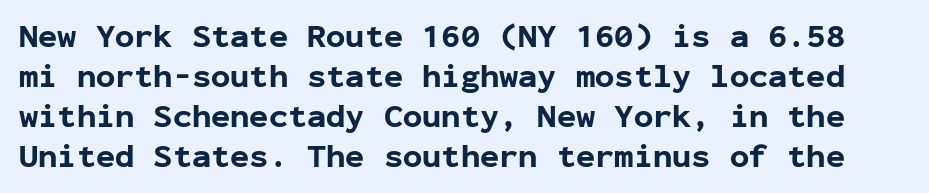
Serifs: no, the terminals of the letterforms are clean. Monospaced: the letters line up in strict vertical columns. Is there any slant? The stems are plumb. Characters follow at the spacing the type designer built in.
